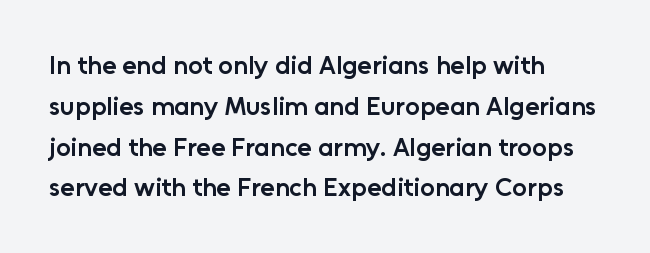
Q: Is the text bold? A: Semi-bold.
Q: Is the text italic (slanted)? A: No, it is upright.
Q: Is the text underlined? A: No.
Q: How is the paragraph aligned? A: Left-aligned.
Q: Is the spacing between letters normal or unusually wide? A: Normal.
Q: Is the spacing between lines tight, normal or loose? A: Normal.
